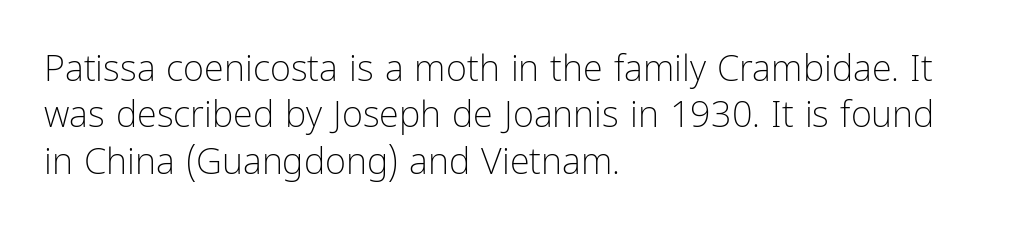
To sum up the face: it is a sans, with no serifs. Baseline-to-baseline distance is the conventional proportion of letter height. The lettering holds an erect, upright posture throughout. The letterforms sit at book weight or below.
